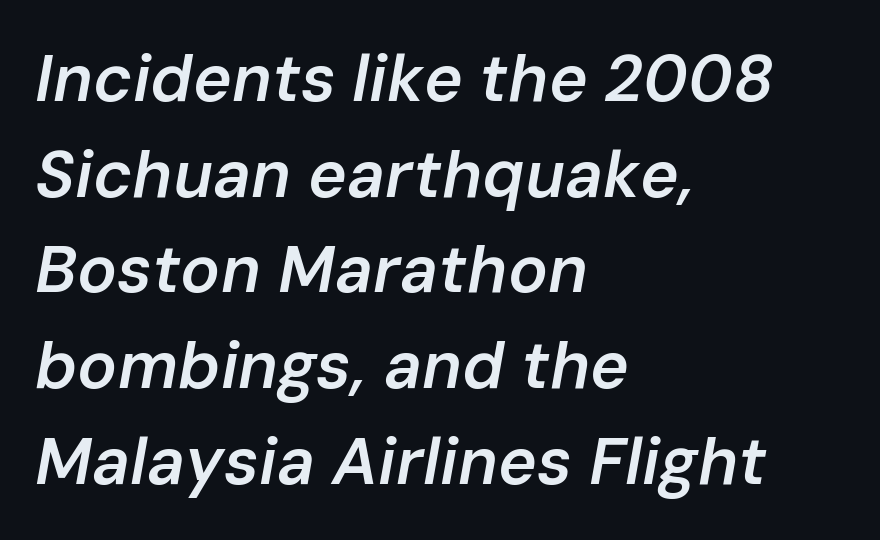
Q: Is the text bold? A: Semi-bold.
Q: Is the text italic (slanted)? A: Yes, it leans right by about 10 degrees.
Q: Is the text underlined? A: No.
Q: How is the paragraph aligned? A: Left-aligned.
Q: Is the spacing between letters normal or unusually wide? A: Normal.
Q: Is the spacing between lines tight, normal or loose? A: Normal.
Q: Width (condensed, normal, or wide)? A: Normal.
Q: Stroke contrast? A: Low.
Q: x-height? A: Medium.
Q: Monospaced? A: No.
